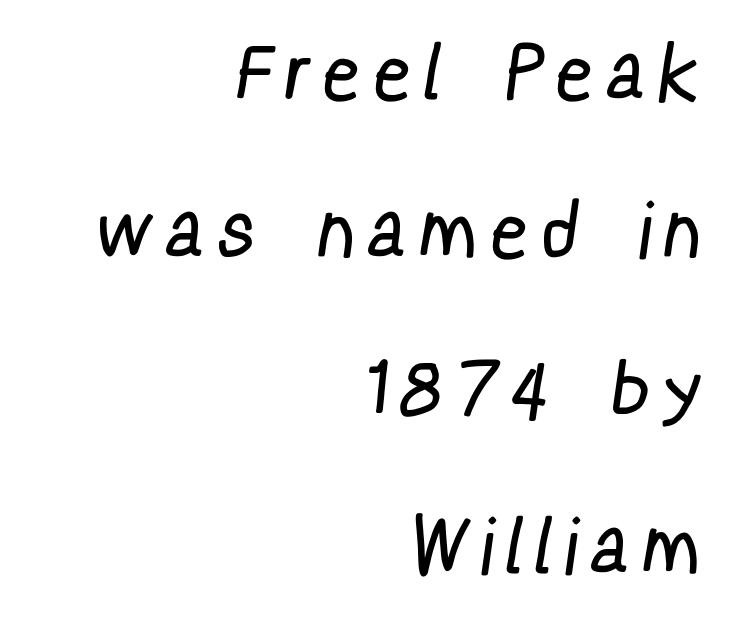
{"serif": "no", "bold": "no", "weight": "regular", "width": "condensed", "stroke_contrast": "low", "x_height": "medium", "monospaced": "no", "underline": "no", "align": "right", "line_spacing": "loose", "line_spacing_ratio": 2.08, "letter_spacing": "wide", "letter_spacing_em": 0.27, "glyph_px": 76}
